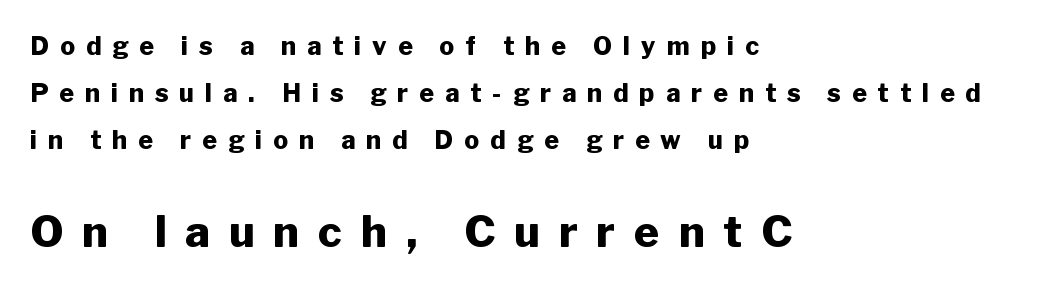
Q: Is the text bold? A: Yes.
Q: Is the text italic (slanted)? A: No, it is upright.
Q: Is the typeface a serif or a sans-serif typeface? A: Sans-serif.
Q: Is the text underlined? A: No.
Q: How is the paragraph aligned? A: Left-aligned.
Q: Is the spacing between letters normal or unusually wide? A: Unusually wide.
Q: Which block of text is set in a larger size, the first (top) or the second (bottom)? A: The second (bottom) one.
Q: Width (condensed, normal, or wide)? A: Normal.
Q: Stroke contrast? A: Low.
Q: x-height? A: Medium.
Q: Monospaced? A: No.
